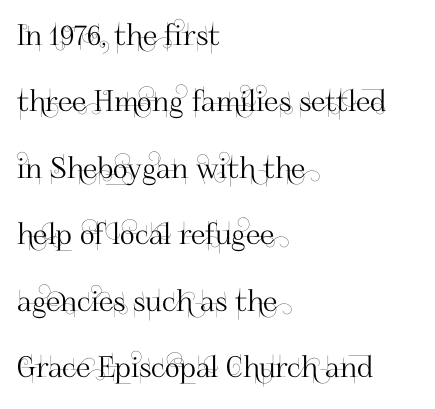
{"serif": "no", "italic": "no", "width": "normal", "stroke_contrast": "high", "x_height": "small", "monospaced": "no", "underline": "no", "align": "left", "line_spacing": "loose", "line_spacing_ratio": 2.29, "letter_spacing": "normal", "letter_spacing_em": 0.0, "glyph_px": 29}
